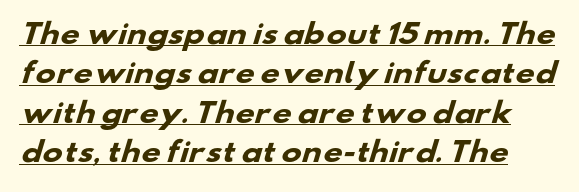
Q: Is the text bold? A: Yes.
Q: Is the text underlined? A: Yes.
Q: Is the spacing between letters normal or unusually wide? A: Normal.
Q: Is the spacing between lines tight, normal or loose? A: Normal.
